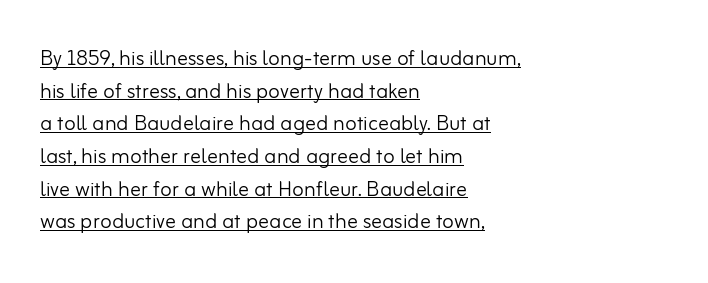
Q: Is the text bold? A: No.
Q: Is the text italic (slanted)? A: No, it is upright.
Q: Is the text underlined? A: Yes.
Q: How is the paragraph aligned? A: Left-aligned.
Q: Is the spacing between letters normal or unusually wide? A: Normal.
